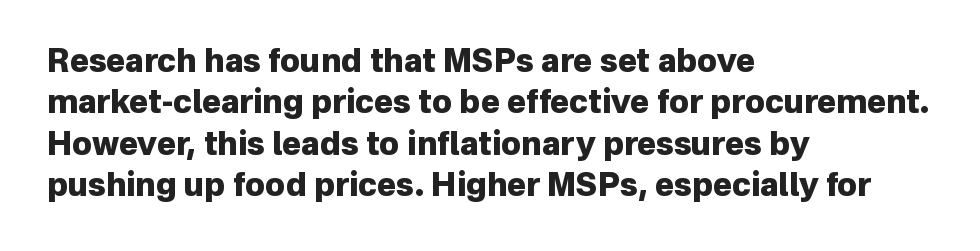
{"serif": "no", "italic": "no", "bold": "yes", "weight": "heavy", "width": "normal", "stroke_contrast": "low", "x_height": "medium", "monospaced": "no", "underline": "no", "align": "left", "line_spacing": "normal", "line_spacing_ratio": 1.29, "letter_spacing": "normal", "letter_spacing_em": 0.0, "glyph_px": 32}
